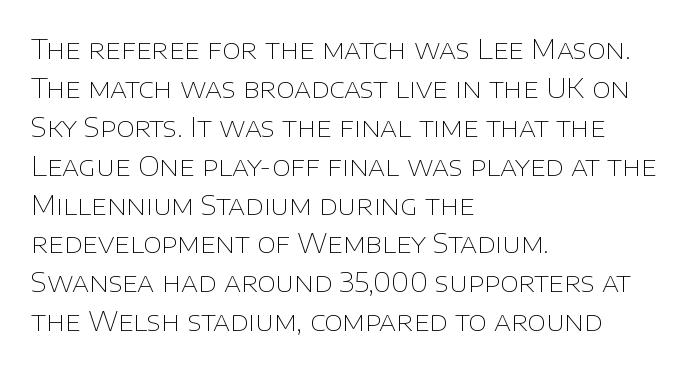
Nothing heavy about these letters — not bold at all. The block of text has a typical density, with ordinary space between rows. Posture: straight, roman, zero tilt. Quick note: underline off. The letterforms sit shoulder to shoulder at normal distance.
